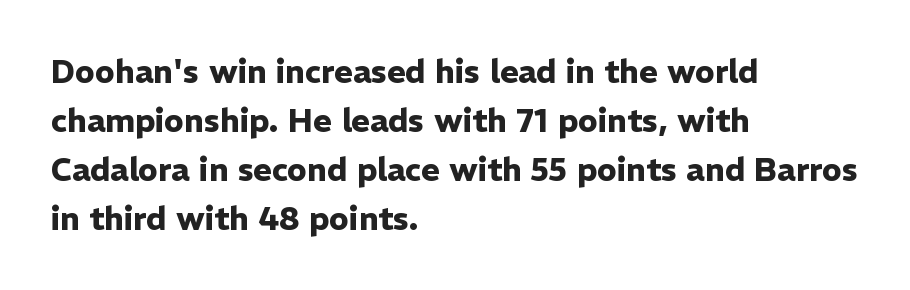
I'd call this a sans setting — the letters go barefoot. A typesetter would call this zero additional tracking. These lines are rendered in a variable-pitch font. These lines stack with their left ends in a neat column.
